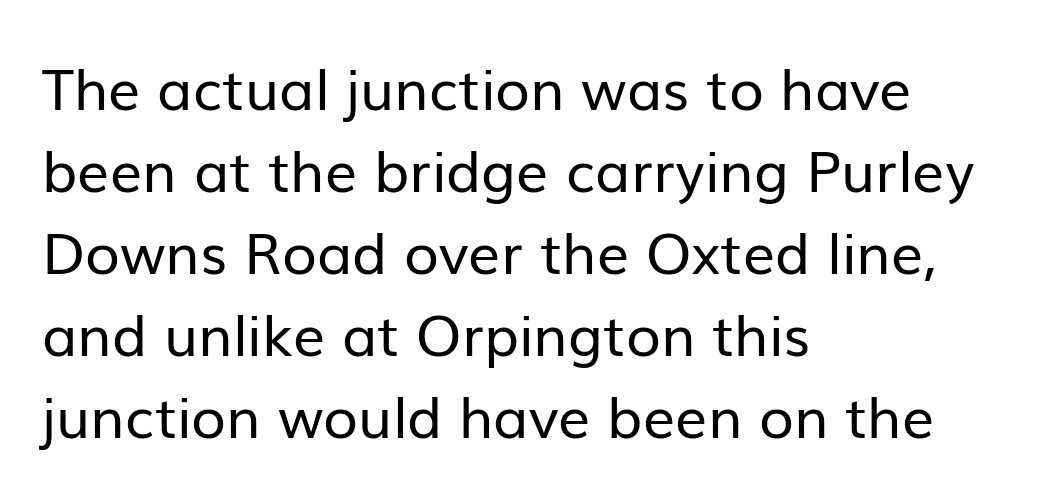
The image shows 57 px regular-weight sans-serif type, upright; set left-aligned, normal line spacing (1.44x), normal letter spacing, not underlined; low stroke contrast and a medium x-height.
